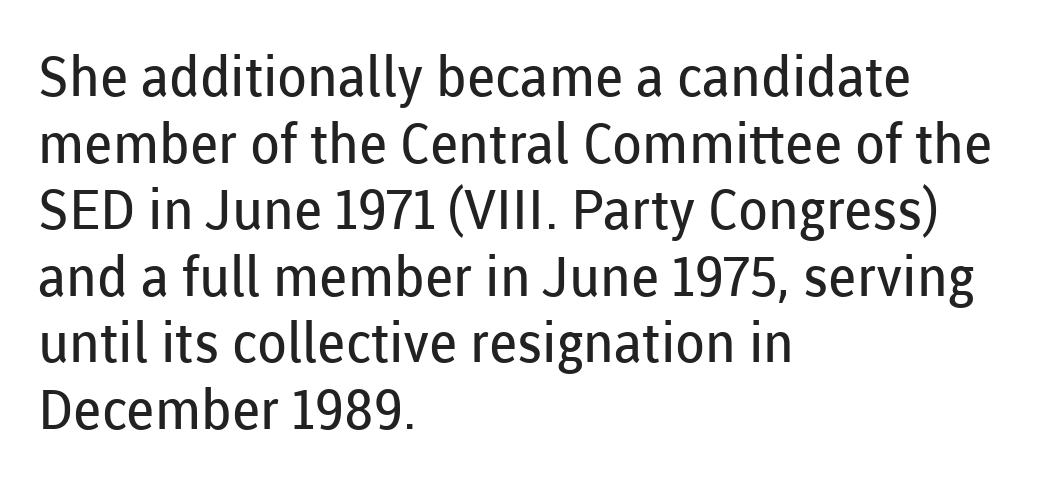
{"serif": "no", "italic": "no", "bold": "no", "weight": "regular", "width": "normal", "stroke_contrast": "low", "x_height": "medium", "monospaced": "no", "underline": "no", "align": "left", "line_spacing_ratio": 1.21, "letter_spacing": "normal", "letter_spacing_em": 0.0, "glyph_px": 55}
